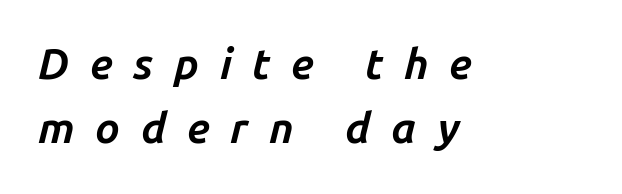
The glyphs are unaccompanied by any horizontal stroke below them. The axis of the letterforms is tilted away from vertical. A typesetter would call this proportional, since set widths differ per character. What stands out about the letter spacing? Its width — letters are far apart. These lines stack with their left ends in a neat column. Notice how descenders clear the ascenders below comfortably — that's standard leading.
